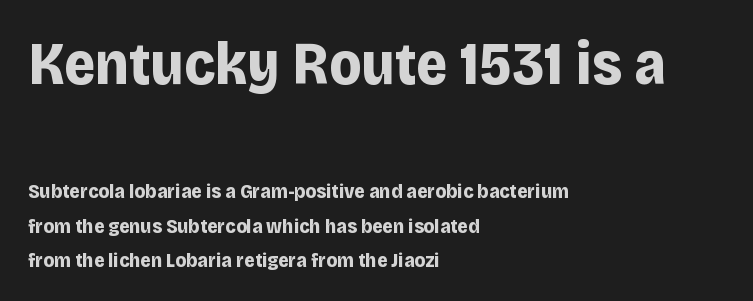
The image shows 60 px bold sans-serif type, upright; set left-aligned, line spacing 1.72x, normal letter spacing, not underlined; the first (top) block is 3.0x larger; low stroke contrast and a large x-height.
